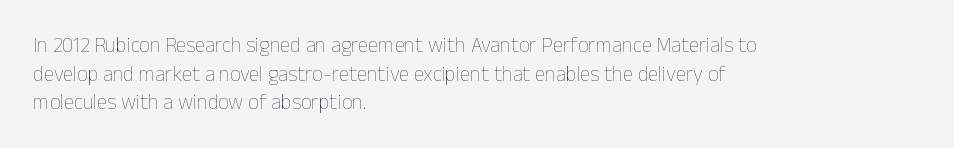
Line beginnings align vertically; line endings do not. Whoever set this chose a conventional vertical rhythm. Stroke mass is kept to a normal reading level or below. Nobody touched the tracking dial on this one.
